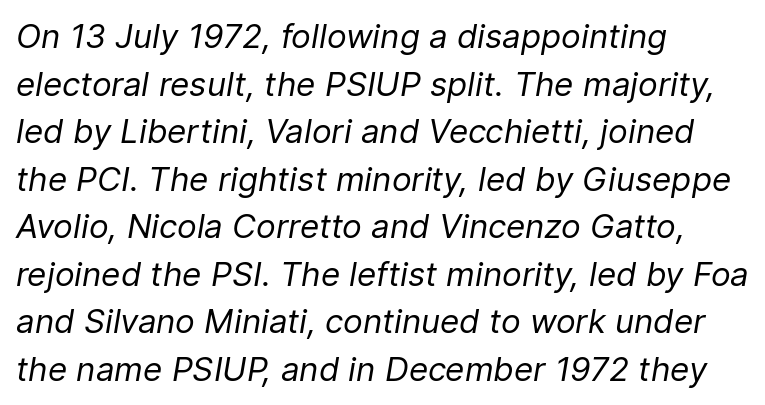
Underlining? Definitely not there. Here the designer chose a conventional face with non-uniform glyph widths. These glyphs show unthickened strokes, regular width or finer. Whoever set this chose a conventional vertical rhythm. Nothing unusual about the tracking: characters are spaced as the font intends. A typesetter would mark this as italic.
